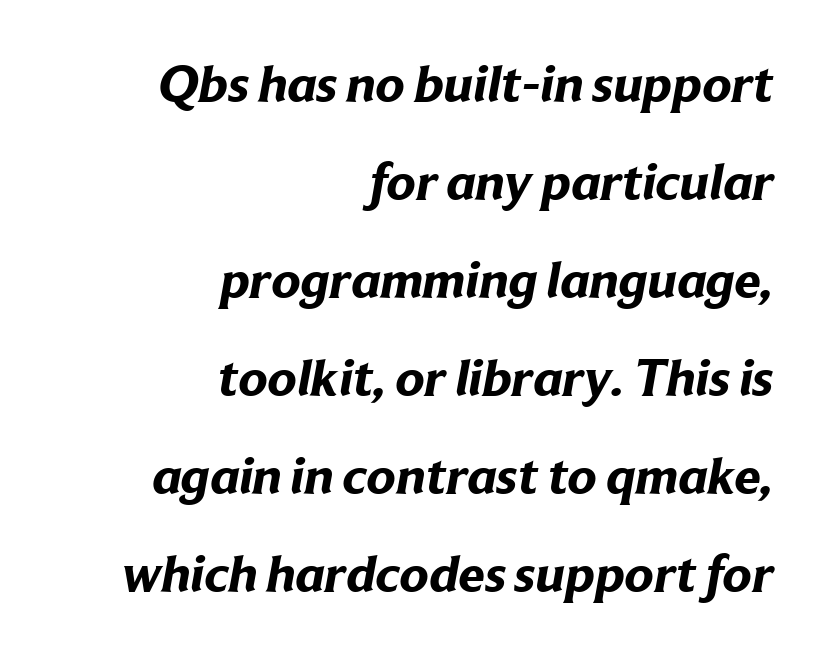
The image shows 53 px bold sans-serif type; set right-aligned, line spacing 1.85x, normal letter spacing, not underlined; low stroke contrast and a medium x-height.
